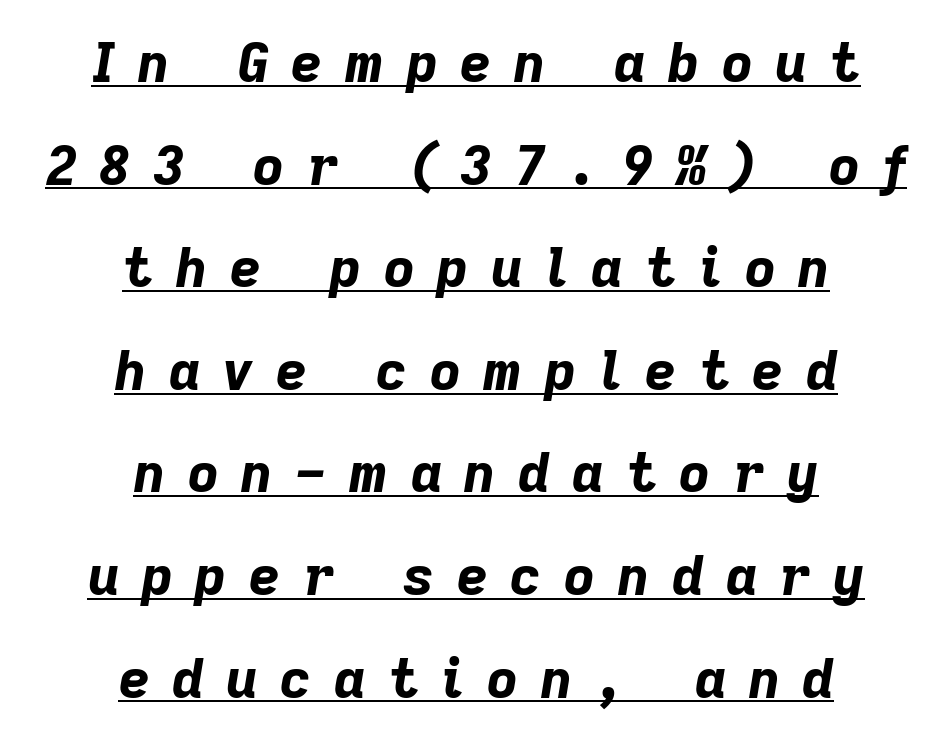
The image shows 54 px bold type, italic (leaning right); set centered, loose line spacing (1.9x), unusually wide letter spacing (+0.42 em), underlined; low stroke contrast and a medium x-height.
